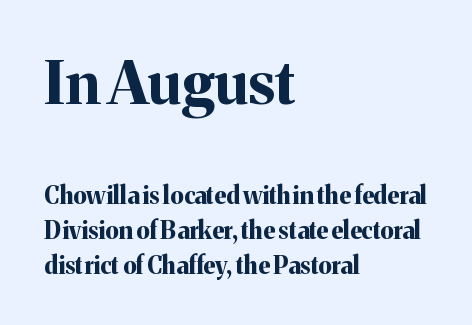
{"serif": "yes", "italic": "no", "bold": "yes", "weight": "bold", "width": "normal", "stroke_contrast": "medium", "x_height": "medium", "monospaced": "no", "underline": "no", "align": "left", "line_spacing": "normal", "line_spacing_ratio": 1.46, "letter_spacing": "normal", "letter_spacing_em": 0.0, "larger_block": "first", "size_ratio": 2.5, "glyph_px": 60}
